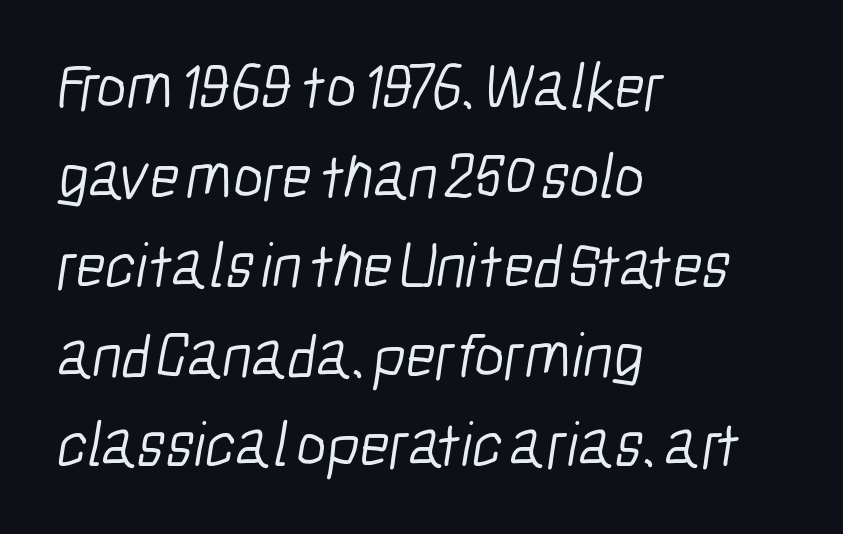
Q: Is the text bold? A: No.
Q: Is the typeface a serif or a sans-serif typeface? A: Sans-serif.
Q: Is the text underlined? A: No.
Q: How is the paragraph aligned? A: Left-aligned.
Q: Is the spacing between letters normal or unusually wide? A: Normal.
Q: Is the spacing between lines tight, normal or loose? A: Normal.
Q: Width (condensed, normal, or wide)? A: Condensed.
Q: Stroke contrast? A: Low.
Q: x-height? A: Medium.
Q: Monospaced? A: No.
